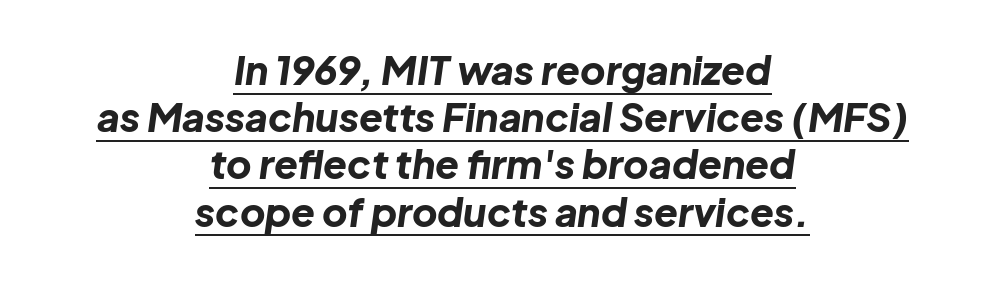
The passage shown is underscored from start to finish. Short note: letters normally spaced. These lines stack symmetrically, like a column narrowing and widening about its center. Students, this is bold: see how much ink each stroke carries. The whole block is typeset with a tilt.
